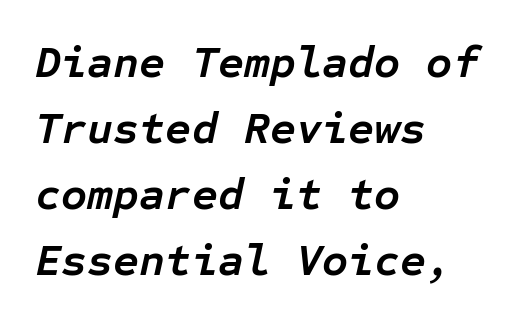
{"italic": "yes", "lean": "right", "slant_degrees": 12, "bold": "yes", "weight": "semibold", "width": "normal", "stroke_contrast": "low", "x_height": "medium", "monospaced": "yes", "underline": "no", "align": "left", "line_spacing": "normal", "line_spacing_ratio": 1.47, "letter_spacing": "normal", "letter_spacing_em": 0.0, "glyph_px": 45}
